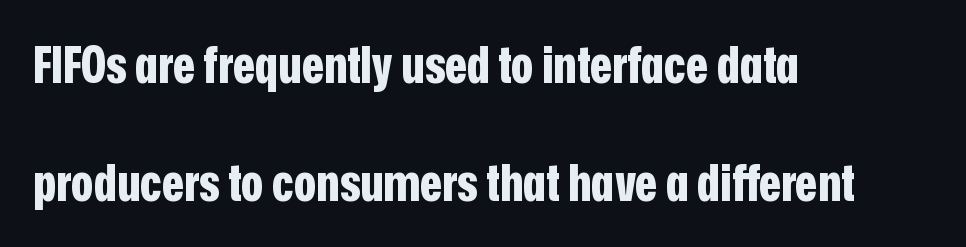
The gaps between neighbouring characters are ordinary and unremarkable. Horizontal bands of white between lines are thick stripes. Quick note: underline off. On the weight axis this lands at bold, roughly 700.
